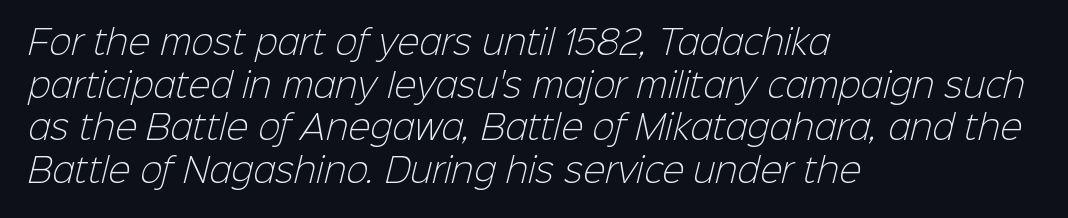
The image shows 33 px light sans-serif type; set left-aligned, normal line spacing (1.29x), normal letter spacing, not underlined; low stroke contrast and a medium x-height.
